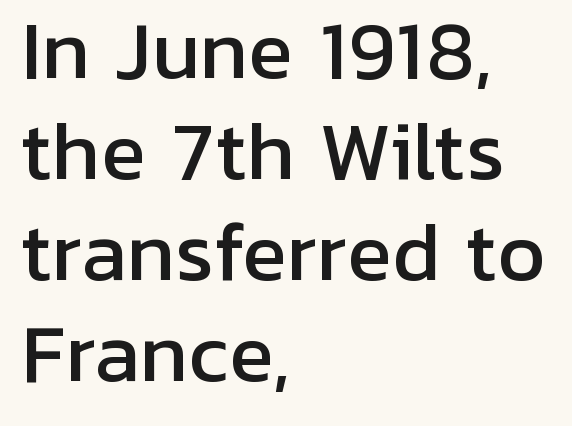
{"serif": "no", "italic": "no", "width": "normal", "stroke_contrast": "low", "x_height": "medium", "monospaced": "no", "underline": "no", "align": "left", "line_spacing": "normal", "line_spacing_ratio": 1.33, "letter_spacing": "normal", "letter_spacing_em": 0.0, "glyph_px": 76}
